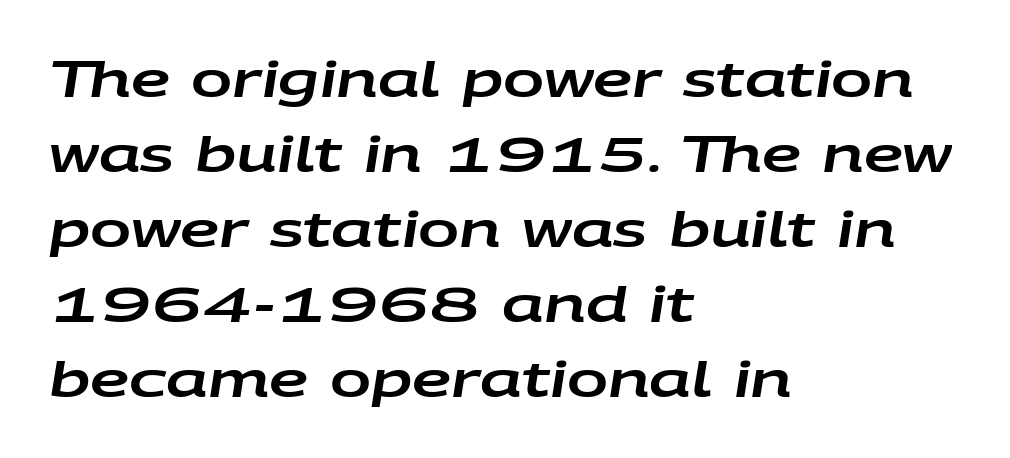
One glance says typical: line gaps are just what's usual. These lines are set flush left with a ragged right edge. These lines are rendered in a variable-pitch font. Each row of text sits above clean, open space. Would a proofreader flag this as italicized? Yes.
